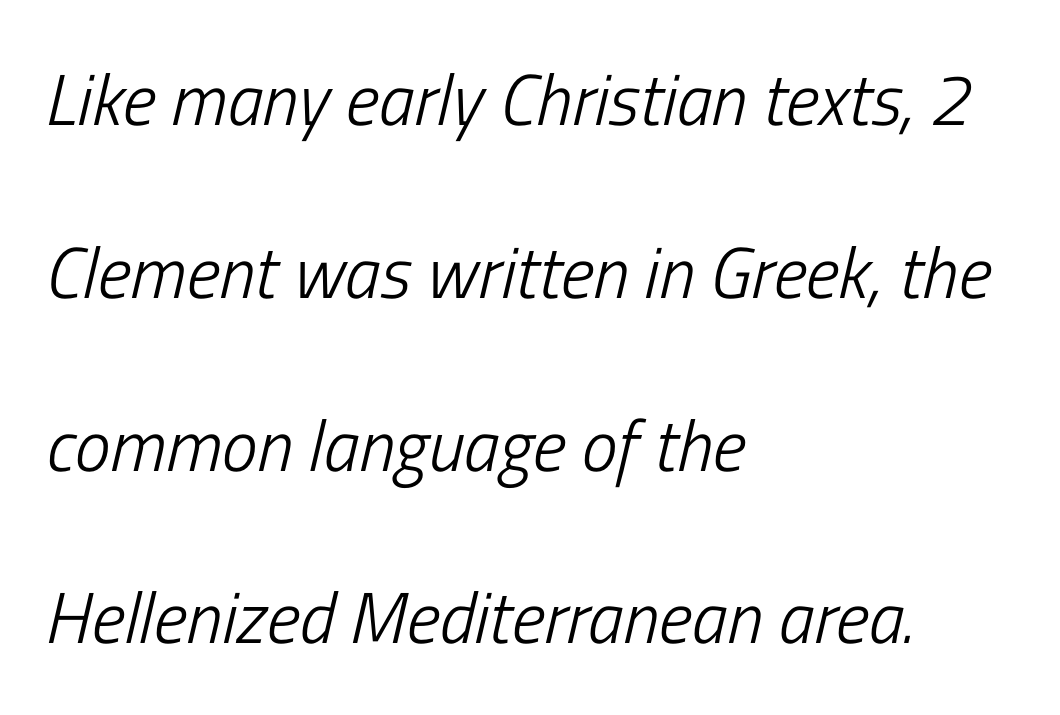
The image shows 72 px light, condensed type, italic (leaning right); set left-aligned, loose line spacing (2.4x), normal letter spacing, not underlined; low stroke contrast and a medium x-height.
